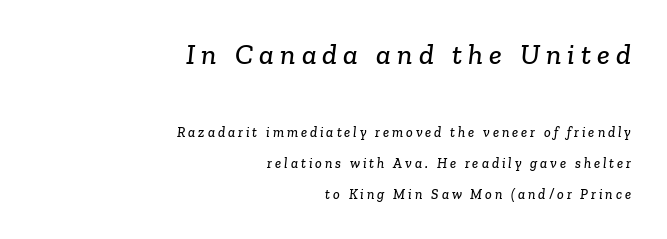
You could not count columns in this text — the font is proportionally spaced. Tracking here is generous; glyphs stand well apart from one another. Regarding serifs, this sample has them. The baseline area is clear. Compare the two chunks: the upper has the greater cap height. Vertical spacing — loose.
